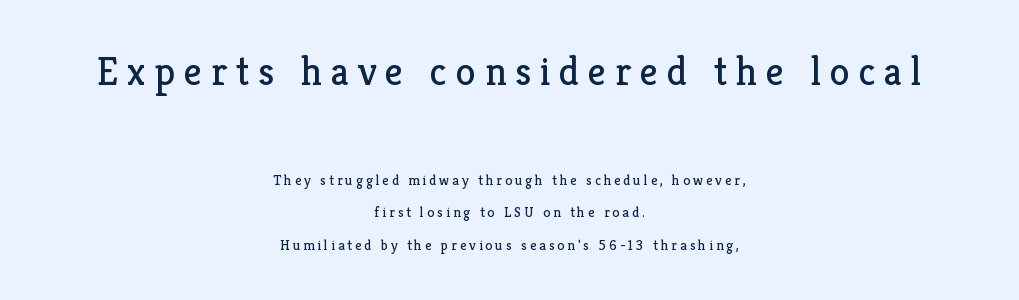
The image shows 40 px regular-weight serif type, upright; set centered, loose line spacing (2.32x), unusually wide letter spacing (+0.22 em), not underlined; the first (top) block is 2.86x larger; low stroke contrast and a medium x-height.
